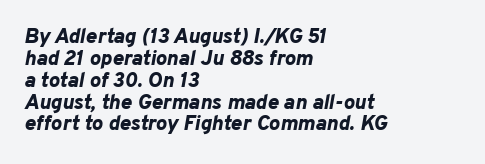
Looking at the ascenders, they clearly lean. Thick stems and heavy bowls — unmistakably bold. Students, note that the glyphs here touch the page at normal intervals. Horizontal bands of white between lines are thin slivers.
